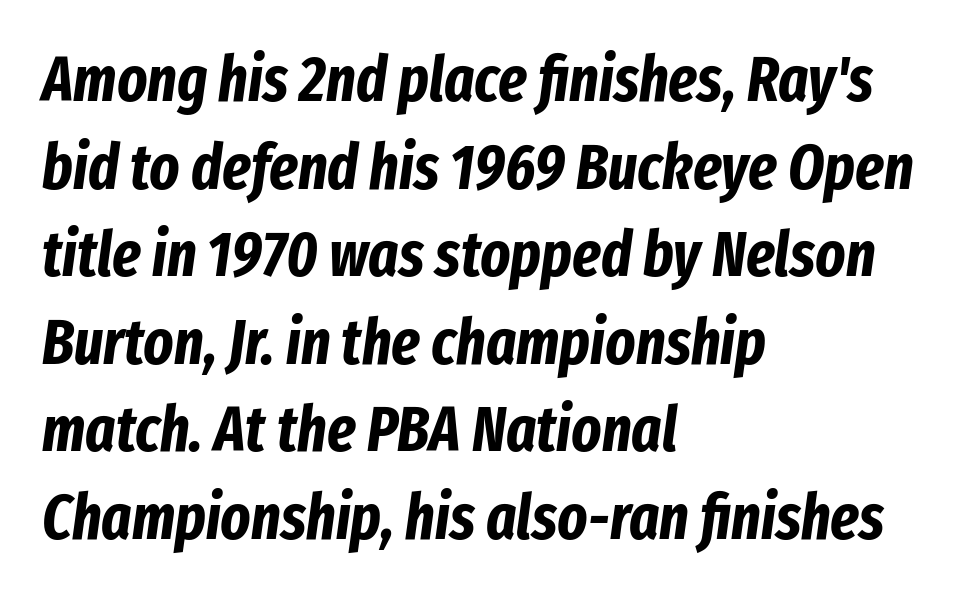
The image shows 63 px bold, condensed type, italic (leaning right); set left-aligned, normal line spacing (1.39x), normal letter spacing, not underlined; low stroke contrast and a medium x-height.
